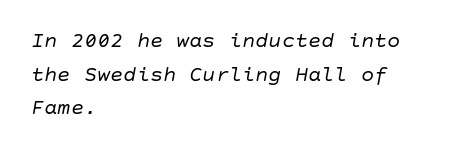
The image shows 22 px text type, italic (leaning right); set left-aligned, normal line spacing (1.53x), normal letter spacing, not underlined.
